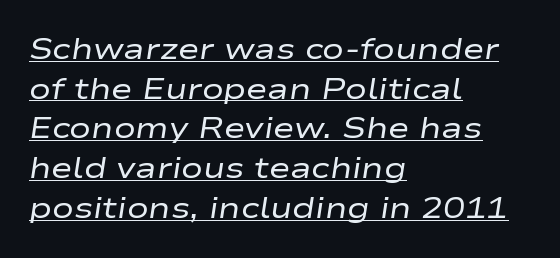
No chunkiness to these letters — they're not bold. Leading: standard. These lines were composed using italics. Is this a fixed-width face? No — the glyphs have proportional, varying widths. The line texture is even and compact thanks to regular tracking. Which margin do the lines hug? The left one — the right edge is uneven.
